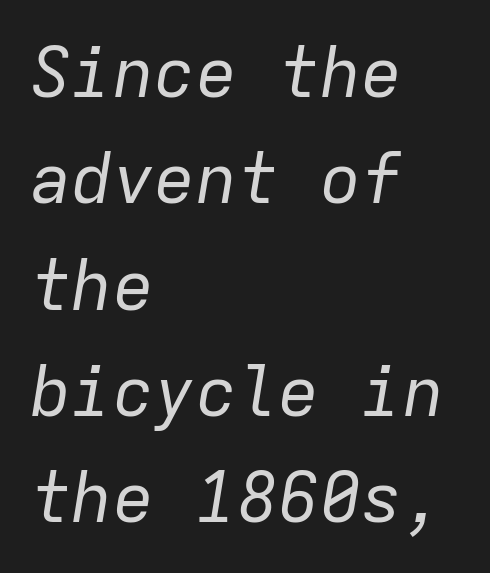
{"italic": "yes", "lean": "right", "slant_degrees": 9, "bold": "no", "weight": "regular", "width": "normal", "stroke_contrast": "low", "x_height": "medium", "monospaced": "yes", "underline": "no", "align": "left", "line_spacing": "normal", "line_spacing_ratio": 1.54, "letter_spacing": "normal", "letter_spacing_em": 0.0, "glyph_px": 69}
